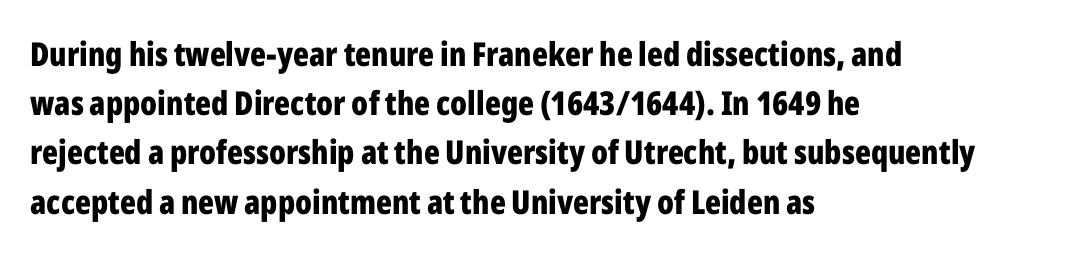
The image shows 33 px bold, condensed sans-serif type, upright; set left-aligned, normal line spacing (1.49x), normal letter spacing, not underlined; low stroke contrast and a medium x-height.
